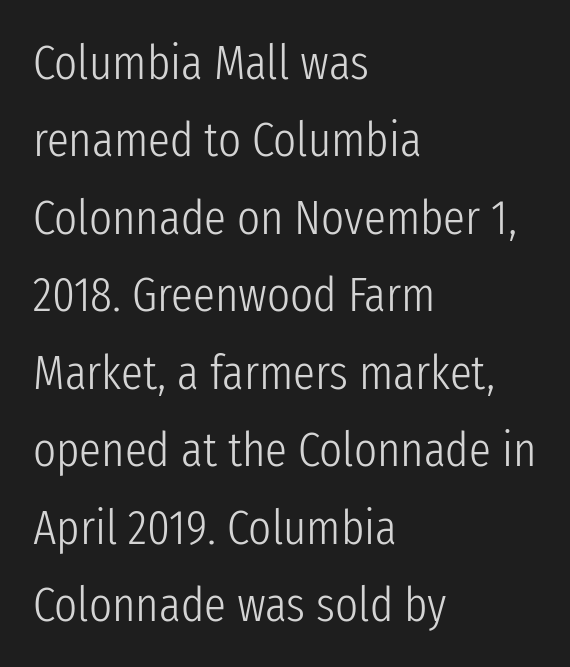
The image shows 49 px light, condensed sans-serif type, upright; set left-aligned, normal line spacing (1.58x), normal letter spacing, not underlined; low stroke contrast and a medium x-height.
